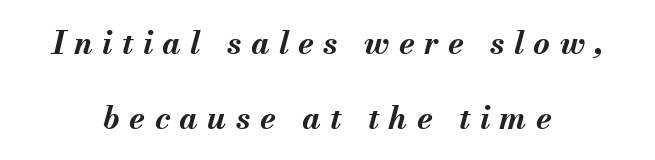
Q: Is the text bold? A: Yes.
Q: Is the text italic (slanted)? A: Yes, it leans right by about 13 degrees.
Q: Is the text underlined? A: No.
Q: How is the paragraph aligned? A: Centered.
Q: Is the spacing between letters normal or unusually wide? A: Unusually wide.
Q: Is the spacing between lines tight, normal or loose? A: Loose.
Q: Width (condensed, normal, or wide)? A: Normal.
Q: Stroke contrast? A: Medium.
Q: x-height? A: Small.
Q: Monospaced? A: No.
